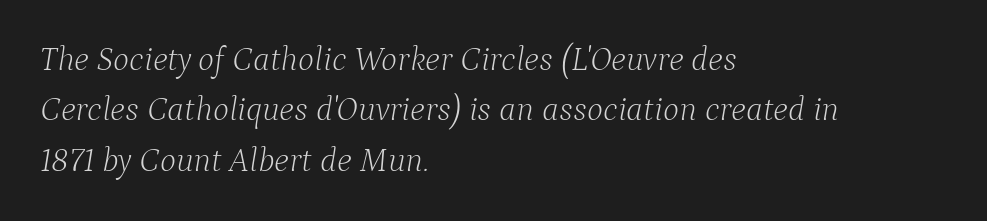
Q: Is the text bold? A: No.
Q: Is the text italic (slanted)? A: Yes, it leans right by about 9 degrees.
Q: Is the typeface a serif or a sans-serif typeface? A: Serif.
Q: Is the text underlined? A: No.
Q: How is the paragraph aligned? A: Left-aligned.
Q: Is the spacing between letters normal or unusually wide? A: Normal.
Q: Is the spacing between lines tight, normal or loose? A: Normal.
Q: Width (condensed, normal, or wide)? A: Normal.
Q: Stroke contrast? A: Low.
Q: x-height? A: Medium.
Q: Monospaced? A: No.
